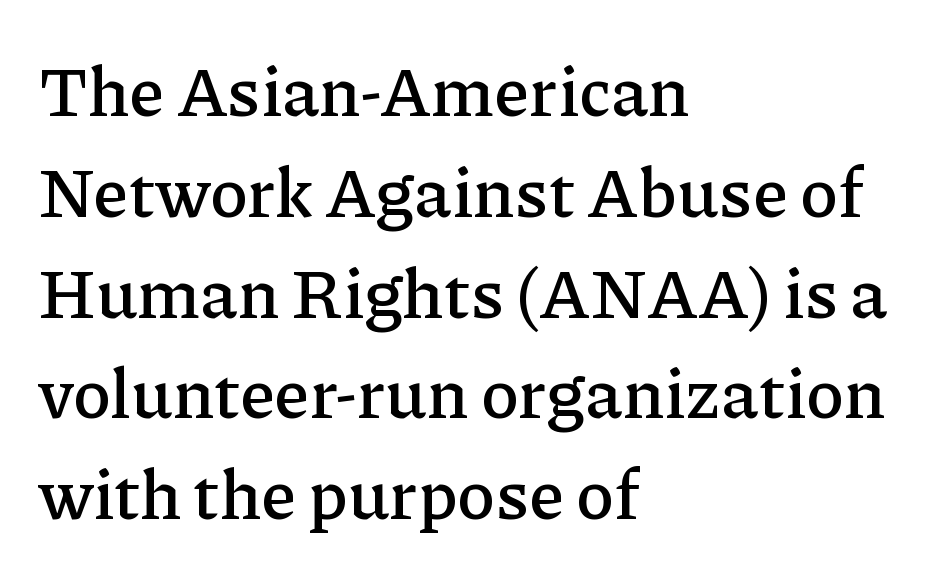
{"serif": "yes", "italic": "no", "width": "normal", "stroke_contrast": "low", "x_height": "medium", "monospaced": "no", "underline": "no", "align": "left", "line_spacing": "normal", "line_spacing_ratio": 1.44, "letter_spacing": "normal", "letter_spacing_em": 0.0, "glyph_px": 70}
